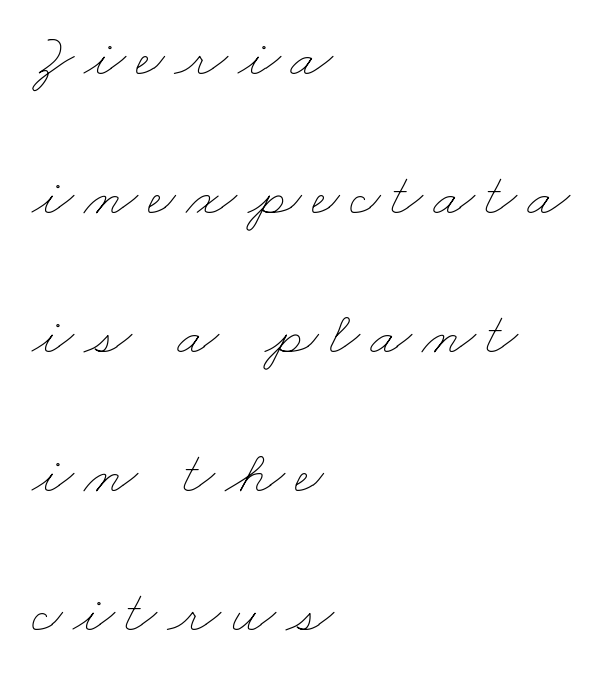
Q: Is the text bold? A: No.
Q: Is the text underlined? A: No.
Q: How is the paragraph aligned? A: Left-aligned.
Q: Is the spacing between lines tight, normal or loose? A: Loose.
Q: Width (condensed, normal, or wide)? A: Wide.
Q: Stroke contrast? A: Low.
Q: x-height? A: Small.
Q: Monospaced? A: No.
